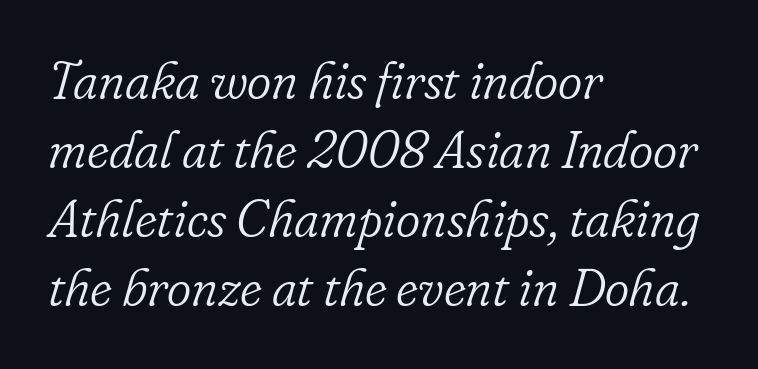
The image shows 52 px light serif type, italic (leaning right); set left-aligned, normal line spacing (1.33x), normal letter spacing, not underlined; low stroke contrast and a small x-height.
